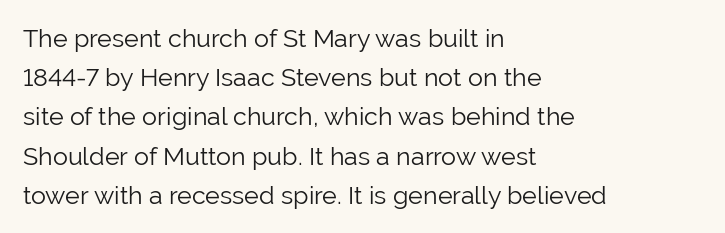
Is this a heavy cut? Hardly; it is regular or lighter. In CSS terms this would be text-align: left. Words appear dense and cohesive because spacing is normal. The gap between lines stays unmarked. Reading down the column, the eye jumps a familiar distance to each next line. This is roman type, the default non-slanted kind.
